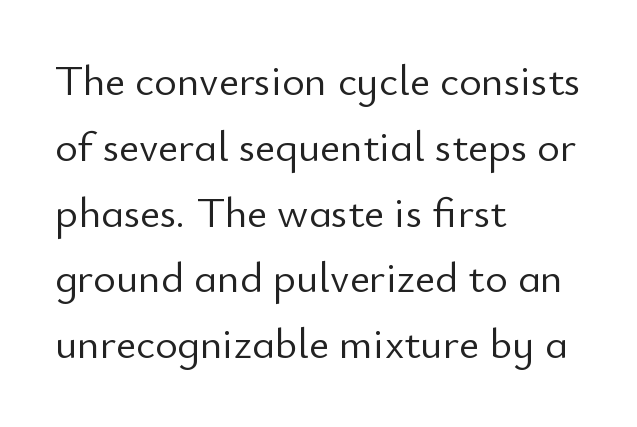
Typeset ragged right — the left edge is the straight one. These lines sit exactly where default settings would place them. Typographically, this falls in the sans-serif category. Character widths vary here, with narrow letters taking less room than wide ones. This sample uses an upright cut, with every glyph sitting square on the baseline. Look at the tracking — it's just the regular setting, nothing added.
